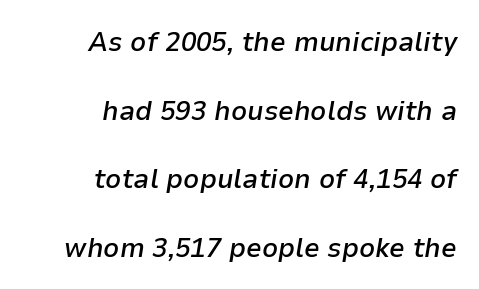
Q: Is the text bold? A: Semi-bold.
Q: Is the text italic (slanted)? A: Yes, it leans right by about 9 degrees.
Q: Is the text underlined? A: No.
Q: How is the paragraph aligned? A: Right-aligned.
Q: Is the spacing between letters normal or unusually wide? A: Normal.
Q: Is the spacing between lines tight, normal or loose? A: Loose.
Q: Width (condensed, normal, or wide)? A: Normal.
Q: Stroke contrast? A: Low.
Q: x-height? A: Medium.
Q: Monospaced? A: No.
